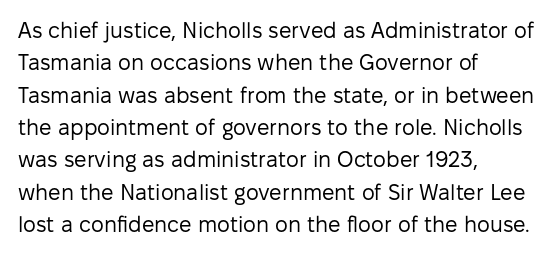
Does extra space separate the letters? No, they use regular spacing. Compared with a typical body face, this is equally light or lighter still. Casual observation: everything's shoved over to the left. This sample keeps an unexceptional amount of space between lines.
